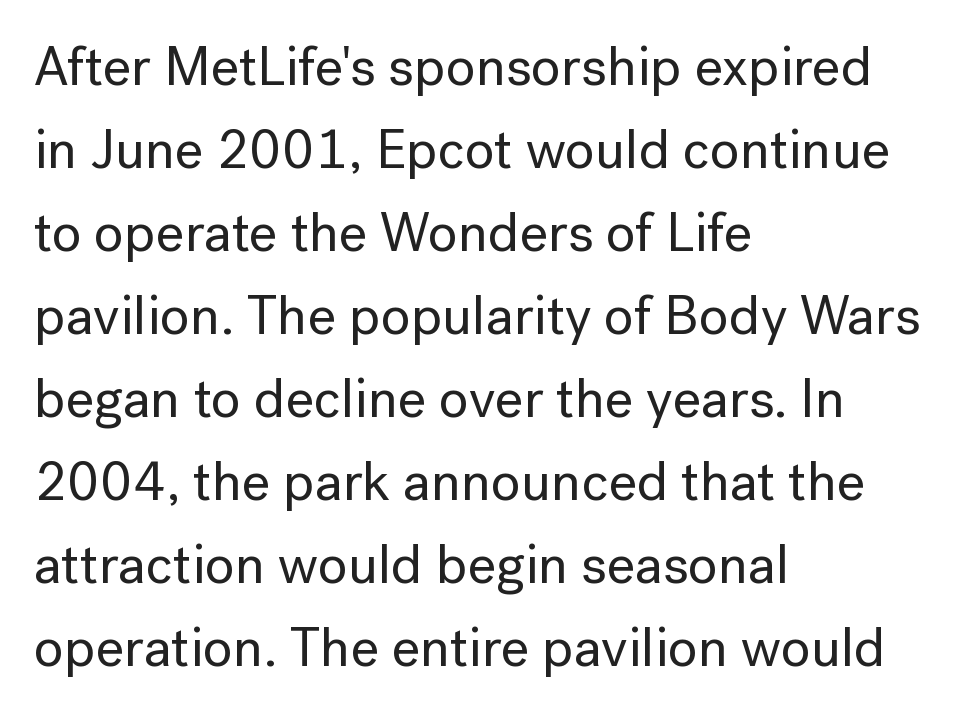
{"serif": "no", "italic": "no", "width": "normal", "stroke_contrast": "low", "x_height": "medium", "monospaced": "no", "underline": "no", "align": "left", "line_spacing": "normal", "line_spacing_ratio": 1.51, "letter_spacing": "normal", "letter_spacing_em": 0.0, "glyph_px": 55}
